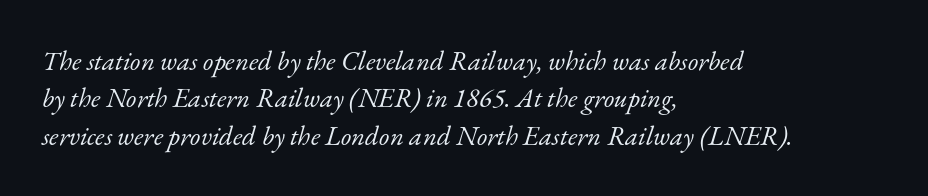
The image shows 27 px text type, italic (leaning right); set left-aligned, normal line spacing (1.38x), normal letter spacing, not underlined.
